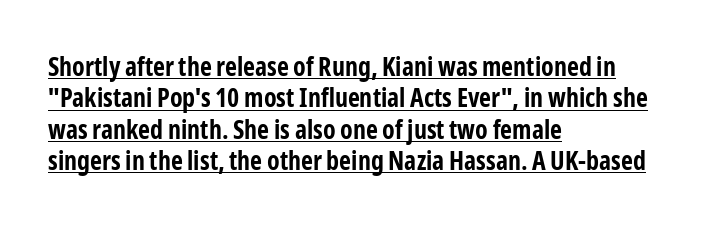
The image shows 26 px bold type, upright; set left-aligned, line spacing 1.21x, normal letter spacing, underlined.
